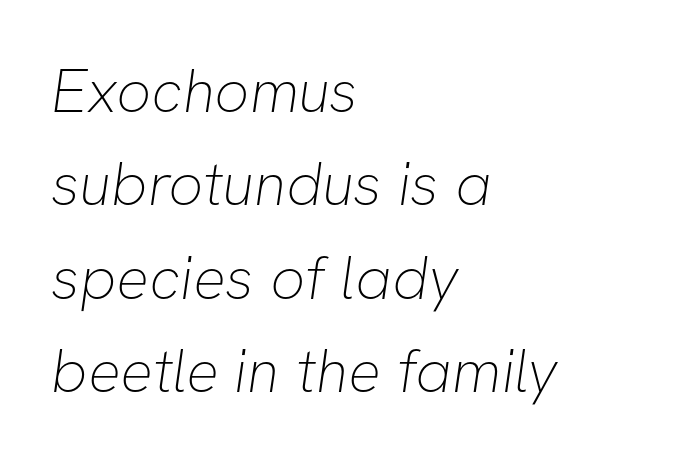
{"serif": "no", "bold": "no", "weight": "thin", "width": "normal", "stroke_contrast": "low", "x_height": "medium", "monospaced": "no", "underline": "no", "align": "left", "line_spacing": "normal", "line_spacing_ratio": 1.53, "letter_spacing": "normal", "letter_spacing_em": 0.0, "glyph_px": 61}
